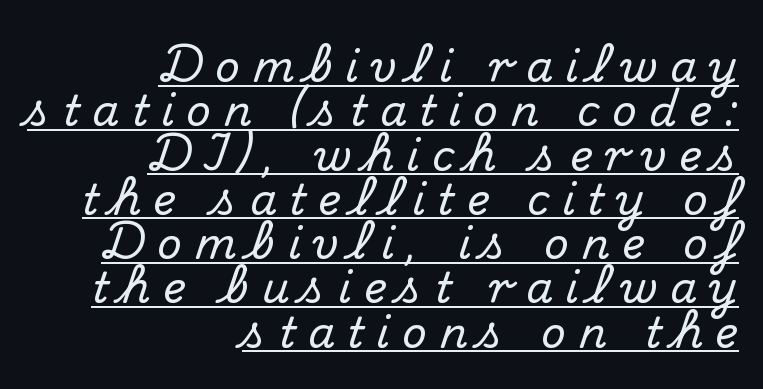
Q: Is the text italic (slanted)? A: Yes.
Q: Is the typeface a serif or a sans-serif typeface? A: Serif.
Q: Is the text underlined? A: Yes.
Q: How is the paragraph aligned? A: Right-aligned.
Q: Is the spacing between letters normal or unusually wide? A: Unusually wide.
Q: Is the spacing between lines tight, normal or loose? A: Tight.
Q: Width (condensed, normal, or wide)? A: Normal.
Q: Stroke contrast? A: Medium.
Q: x-height? A: Small.
Q: Monospaced? A: No.
